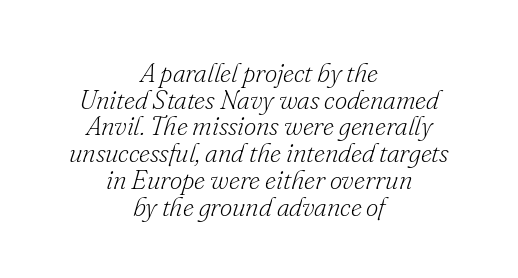
{"italic": "yes", "lean": "right", "slant_degrees": 16, "bold": "no", "underline": "no", "align": "center", "line_spacing": "tight", "line_spacing_ratio": 0.99, "letter_spacing": "normal", "letter_spacing_em": 0.0, "glyph_px": 27}
